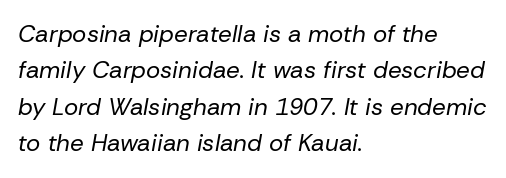
The lines in this sample share a left origin and differ only in where they stop. Stems and bowls with no extra thickness — not bold. In terms of posture, this sample is oblique. The specimen omits any rule beneath the text block's lines.
